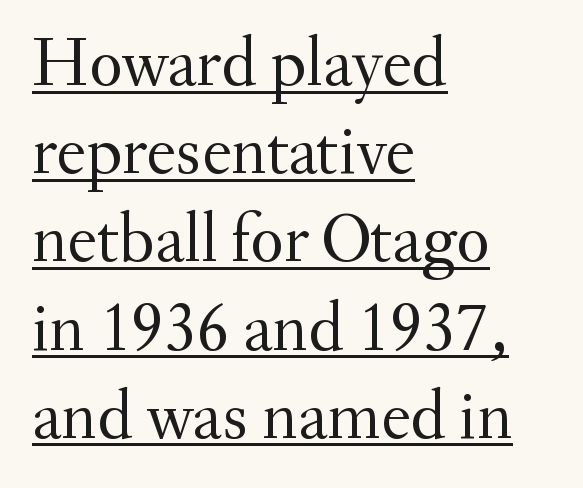
Regular leading. The typesetter chose a ragged-right arrangement here. Think standard paragraph weight, or any step lighter than that. The horizontal fit of the characters is conventional and even.
